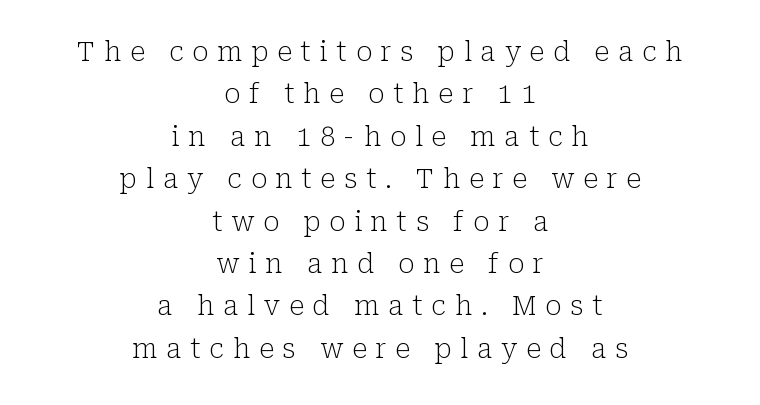
The image shows 27 px text type, upright; set centered, normal line spacing (1.57x), unusually wide letter spacing (+0.32 em), not underlined.
